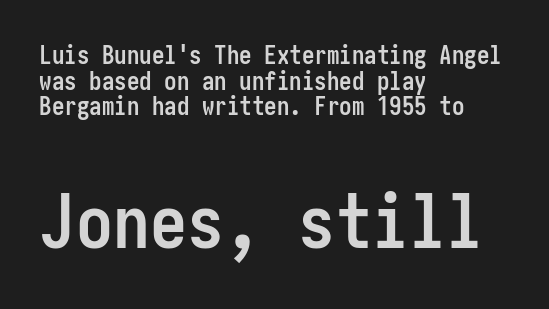
Bigger letters appear in the bottom chunk; the top chunk is reduced. Plain, unruled lines of type. Compared with typical body copy, the letter spacing here is the same. The face used here is a sans, in the tradition of grotesques and geometrics. The passage shown is emphatically bold. The passage shown stacks its lines with hardly any gap.
